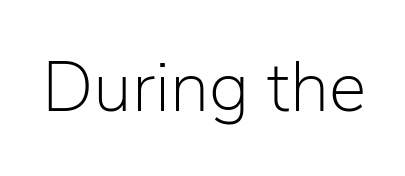
The image shows 71 px light sans-serif type, upright; set normal letter spacing, not underlined; low stroke contrast and a medium x-height.
